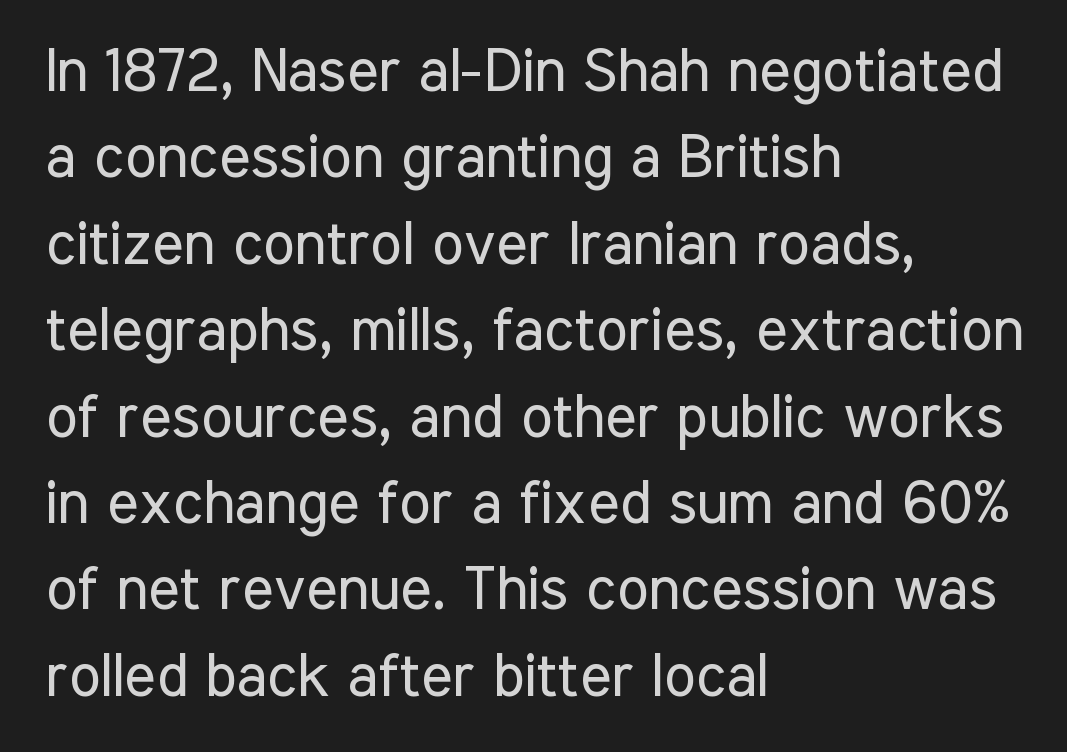
Q: Is the text bold? A: No.
Q: Is the text italic (slanted)? A: No, it is upright.
Q: Is the typeface a serif or a sans-serif typeface? A: Sans-serif.
Q: Is the text underlined? A: No.
Q: How is the paragraph aligned? A: Left-aligned.
Q: Is the spacing between letters normal or unusually wide? A: Normal.
Q: Is the spacing between lines tight, normal or loose? A: Normal.
Q: Width (condensed, normal, or wide)? A: Condensed.
Q: Stroke contrast? A: Low.
Q: x-height? A: Medium.
Q: Monospaced? A: No.
